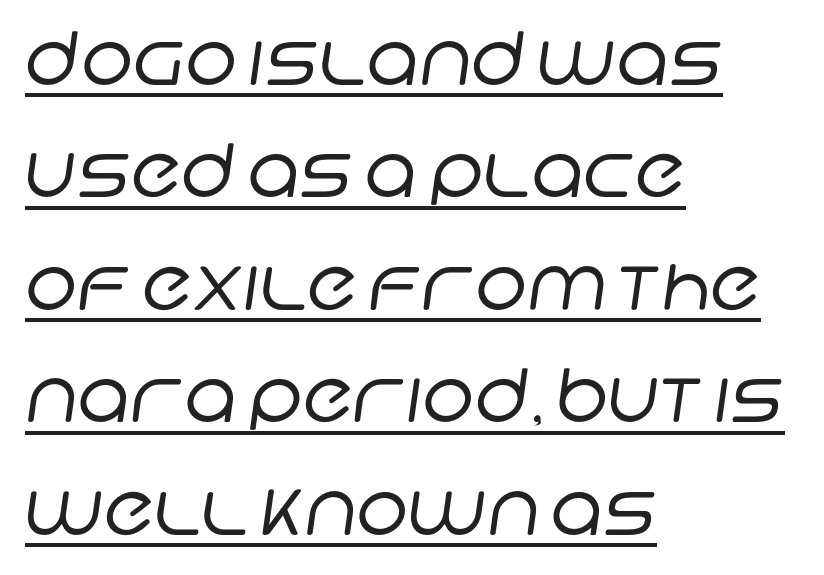
{"serif": "no", "bold": "no", "weight": "regular", "width": "normal", "stroke_contrast": "low", "x_height": "large", "monospaced": "no", "underline": "yes", "align": "left", "line_spacing": "normal", "line_spacing_ratio": 1.52, "letter_spacing": "normal", "letter_spacing_em": 0.0, "glyph_px": 74}
